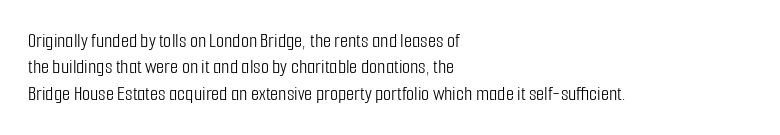
{"italic": "no", "bold": "no", "underline": "no", "align": "left", "line_spacing": "normal", "line_spacing_ratio": 1.26, "letter_spacing": "normal", "letter_spacing_em": 0.0, "glyph_px": 21}
